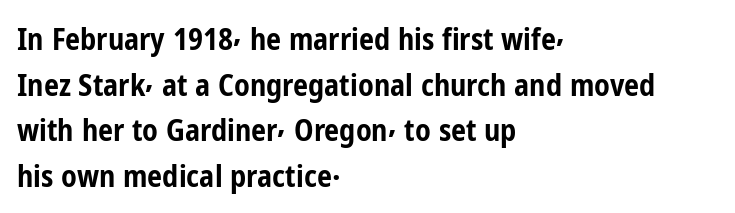
Q: Is the text bold? A: Yes.
Q: Is the text italic (slanted)? A: No, it is upright.
Q: Is the typeface a serif or a sans-serif typeface? A: Sans-serif.
Q: Is the text underlined? A: No.
Q: How is the paragraph aligned? A: Left-aligned.
Q: Is the spacing between letters normal or unusually wide? A: Normal.
Q: Is the spacing between lines tight, normal or loose? A: Normal.
Q: Width (condensed, normal, or wide)? A: Condensed.
Q: Stroke contrast? A: Low.
Q: x-height? A: Medium.
Q: Monospaced? A: No.
